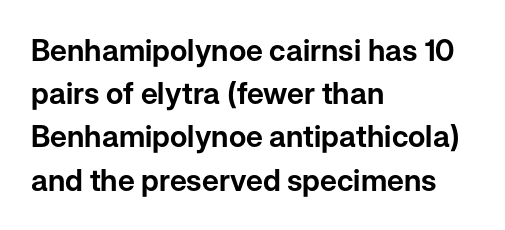
The image shows 30 px sans-serif type, upright; set left-aligned, normal line spacing (1.44x), normal letter spacing, not underlined; low stroke contrast and a medium x-height.
